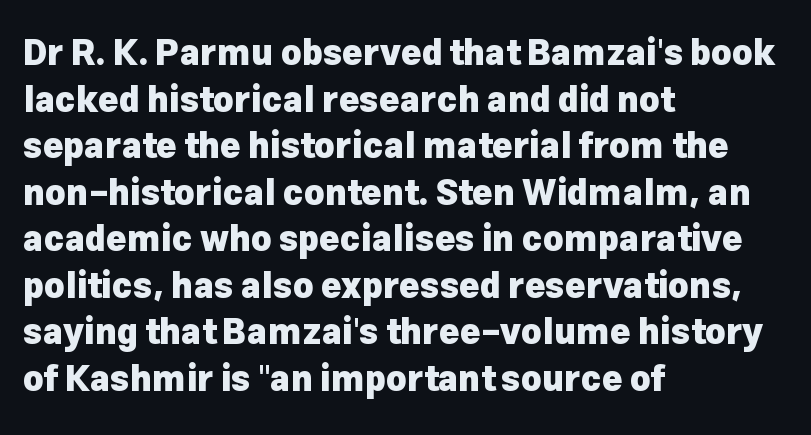
A sans-serif font was chosen for this passage. Thick stems and heavy bowls — unmistakably bold. Descenders hang freely into open space. These lines are rendered in a variable-pitch font. A roman cut, with each character standing at attention.
